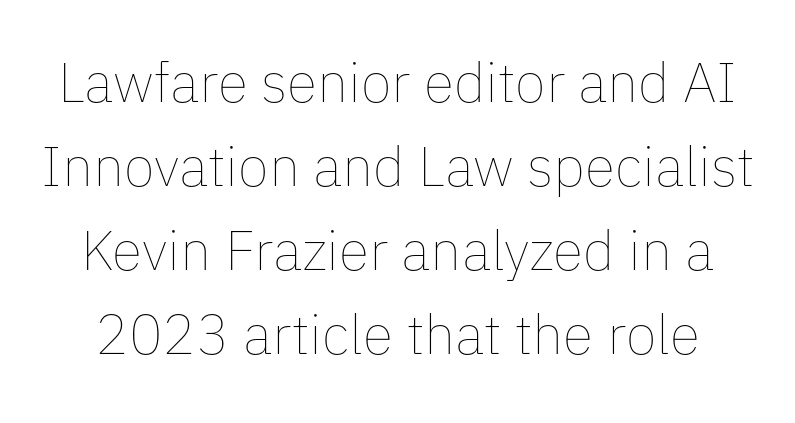
Q: Is the text bold? A: No.
Q: Is the text italic (slanted)? A: No, it is upright.
Q: Is the text underlined? A: No.
Q: Is the spacing between letters normal or unusually wide? A: Normal.
Q: Is the spacing between lines tight, normal or loose? A: Normal.
Q: Width (condensed, normal, or wide)? A: Normal.
Q: Stroke contrast? A: Low.
Q: x-height? A: Medium.
Q: Monospaced? A: No.
